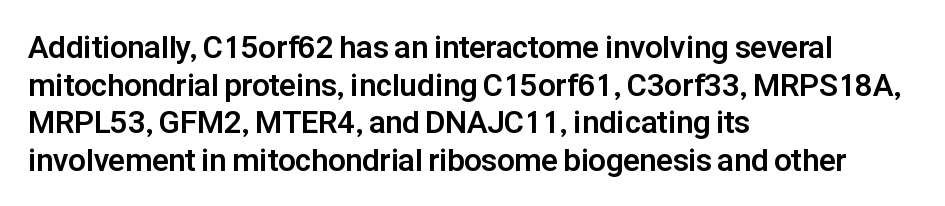
Q: Is the text bold? A: Yes.
Q: Is the text italic (slanted)? A: No, it is upright.
Q: Is the typeface a serif or a sans-serif typeface? A: Sans-serif.
Q: Is the text underlined? A: No.
Q: How is the paragraph aligned? A: Left-aligned.
Q: Is the spacing between letters normal or unusually wide? A: Normal.
Q: Width (condensed, normal, or wide)? A: Normal.
Q: Stroke contrast? A: Low.
Q: x-height? A: Medium.
Q: Monospaced? A: No.
